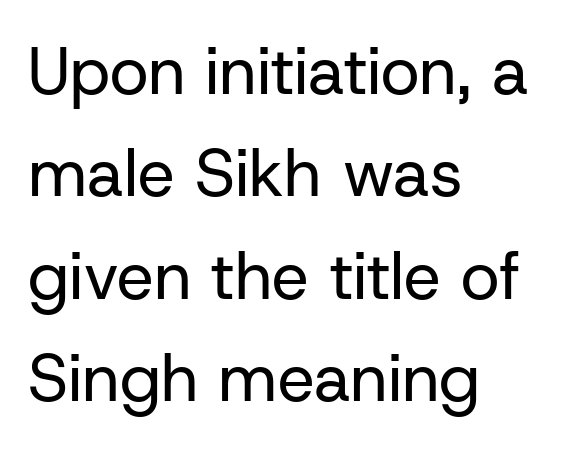
{"serif": "no", "italic": "no", "bold": "no", "weight": "regular", "width": "normal", "stroke_contrast": "low", "x_height": "medium", "monospaced": "no", "underline": "no", "align": "left", "line_spacing": "normal", "line_spacing_ratio": 1.55, "letter_spacing": "normal", "letter_spacing_em": 0.0, "glyph_px": 66}
